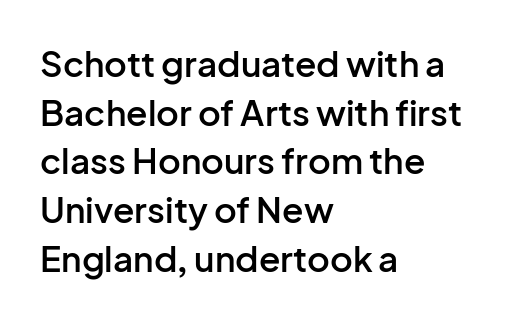
Is the letter spacing exaggerated? No — it looks like the ordinary default. These lines are composed in type without serifs. The typesetting leans somewhat heavy: a semibold. A typesetter would call this proportional, since set widths differ per character. The paragraph shown leans on its left margin.
